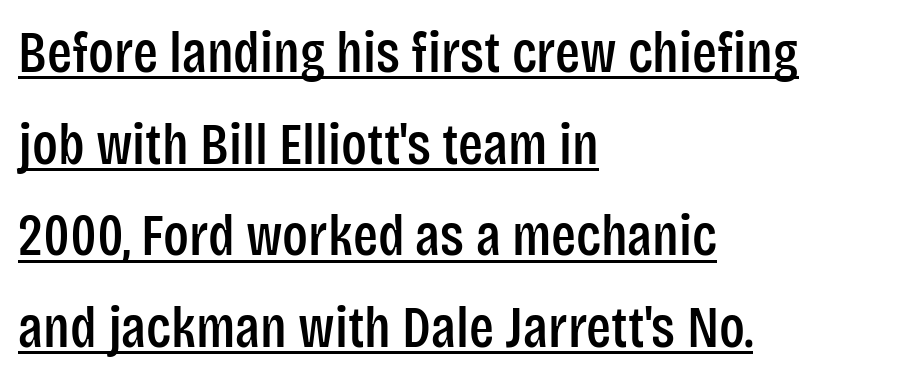
{"serif": "no", "italic": "no", "width": "condensed", "stroke_contrast": "low", "x_height": "large", "monospaced": "no", "underline": "yes", "align": "left", "line_spacing": "normal", "line_spacing_ratio": 1.58, "letter_spacing": "normal", "letter_spacing_em": 0.0, "glyph_px": 58}
